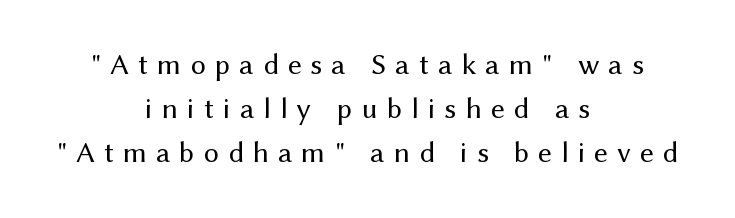
The image shows 30 px regular-weight sans-serif type, upright; set centered, normal line spacing (1.47x), unusually wide letter spacing (+0.3 em), not underlined; medium stroke contrast and a medium x-height.
